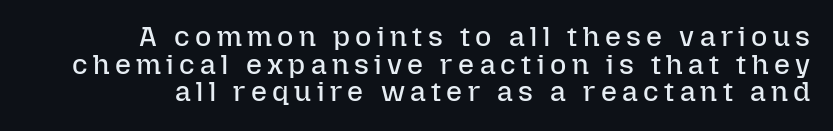
{"italic": "no", "bold": "no", "weight": "regular", "width": "normal", "stroke_contrast": "low", "x_height": "medium", "monospaced": "no", "underline": "no", "line_spacing": "tight", "line_spacing_ratio": 0.99, "glyph_px": 28}
